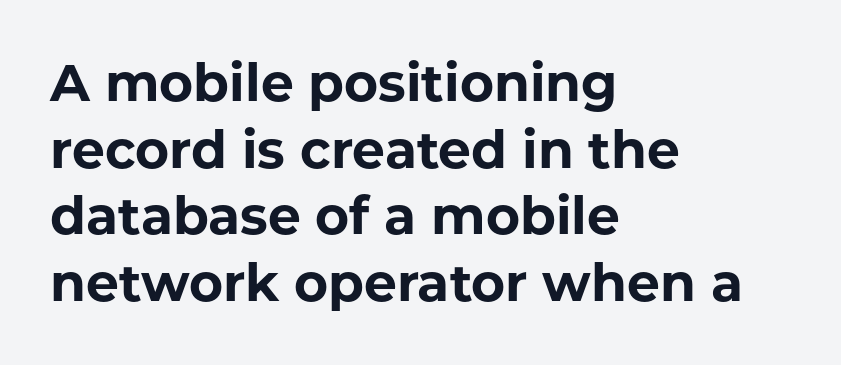
The image shows 52 px bold sans-serif type, upright; set left-aligned, normal line spacing (1.28x), normal letter spacing, not underlined; low stroke contrast and a medium x-height.
